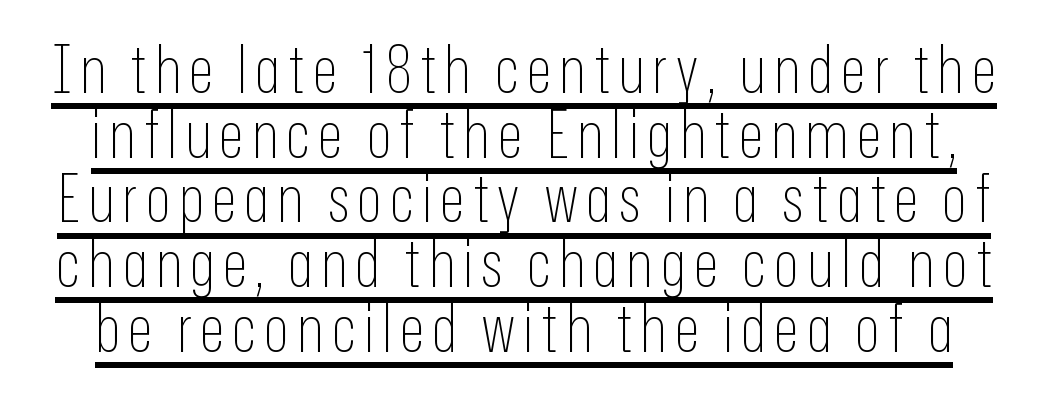
The image shows 66 px thin, condensed sans-serif type, upright; set tight line spacing (0.98x), underlined; low stroke contrast and a medium x-height.
